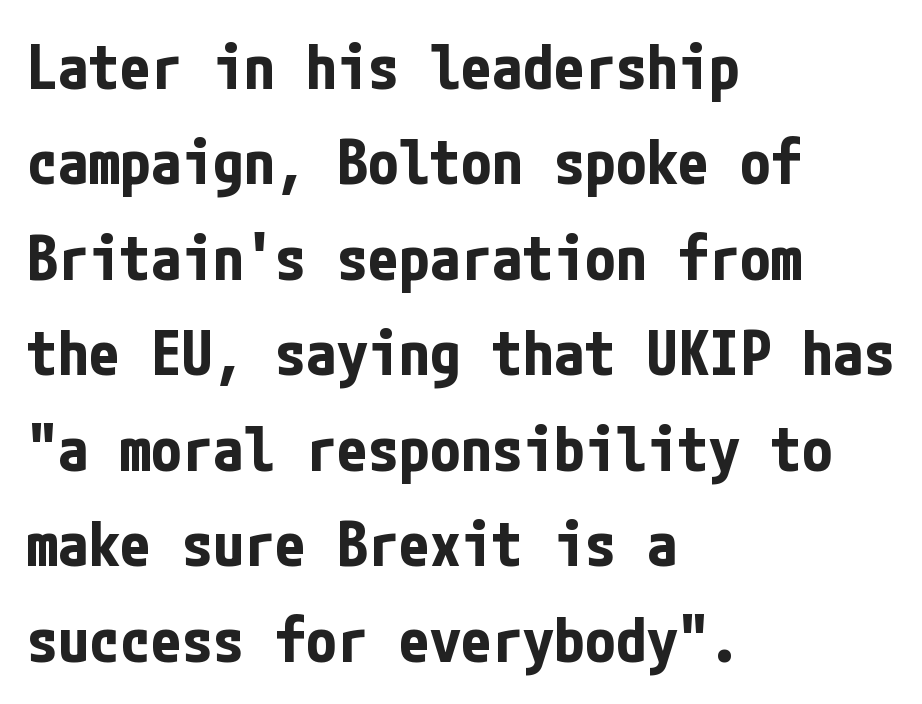
The image shows 62 px bold, condensed sans-serif type, upright; set left-aligned, normal line spacing (1.54x), normal letter spacing, not underlined; low stroke contrast and a medium x-height.
